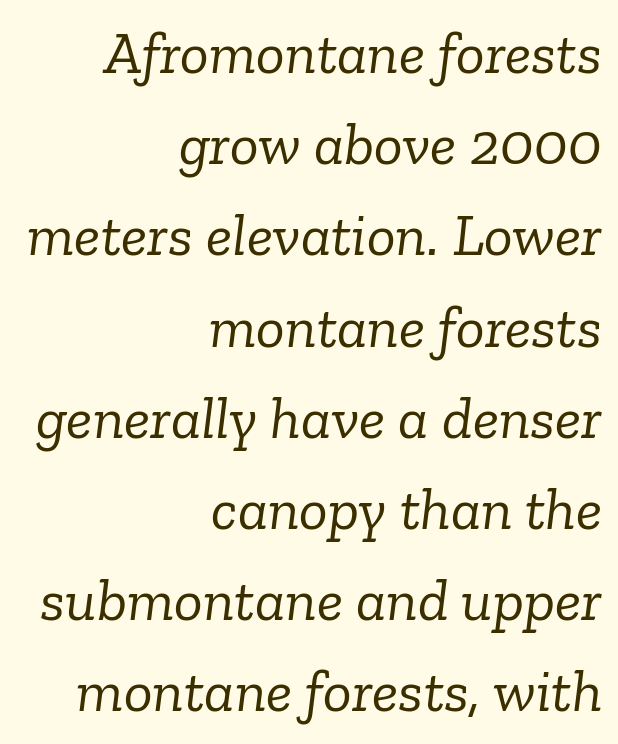
{"serif": "yes", "italic": "yes", "lean": "right", "slant_degrees": 6, "bold": "no", "weight": "light", "width": "normal", "stroke_contrast": "low", "x_height": "medium", "monospaced": "no", "underline": "no", "align": "right", "line_spacing": "normal", "line_spacing_ratio": 1.52, "letter_spacing": "normal", "letter_spacing_em": 0.0, "glyph_px": 60}
